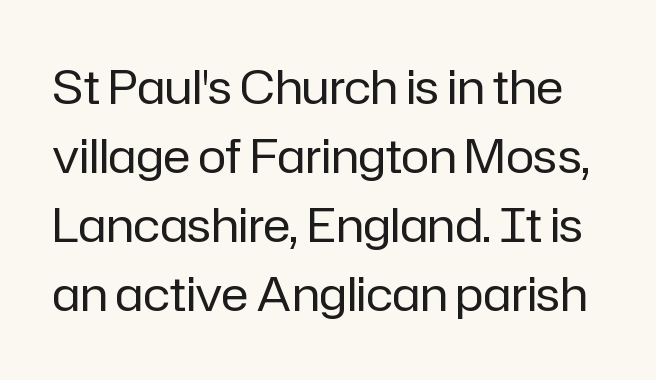
{"serif": "no", "italic": "no", "bold": "no", "weight": "regular", "width": "normal", "stroke_contrast": "low", "x_height": "medium", "monospaced": "no", "underline": "no", "line_spacing": "normal", "line_spacing_ratio": 1.47, "letter_spacing": "normal", "letter_spacing_em": 0.0, "glyph_px": 47}
